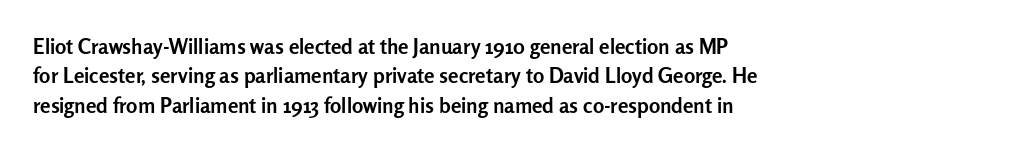
The image shows 21 px bold type, upright; set left-aligned, normal line spacing (1.4x), normal letter spacing, not underlined.
